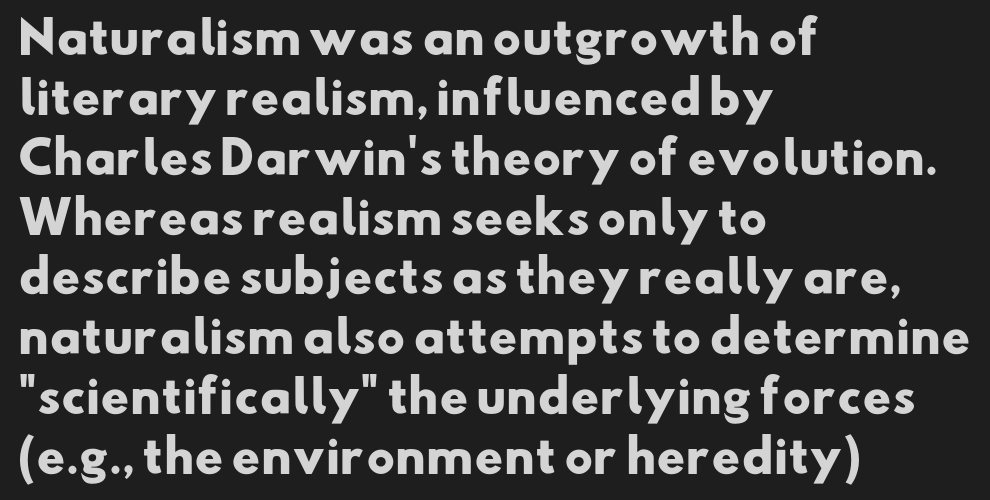
{"serif": "no", "bold": "yes", "weight": "heavy", "width": "wide", "stroke_contrast": "low", "x_height": "small", "monospaced": "no", "underline": "no", "align": "left", "line_spacing": "normal", "line_spacing_ratio": 1.36, "letter_spacing": "normal", "letter_spacing_em": 0.0, "glyph_px": 44}
